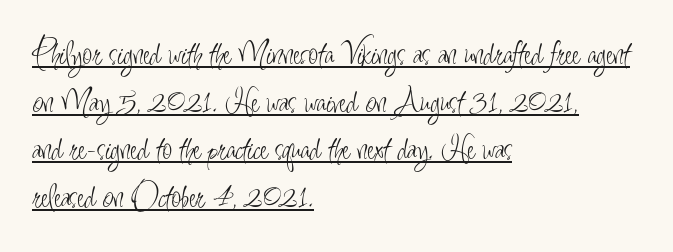
A typographer would call this underscored text. The designer went with a sans here, leaving each stem footless. Is this a fixed-width face? No — the glyphs have proportional, varying widths.
